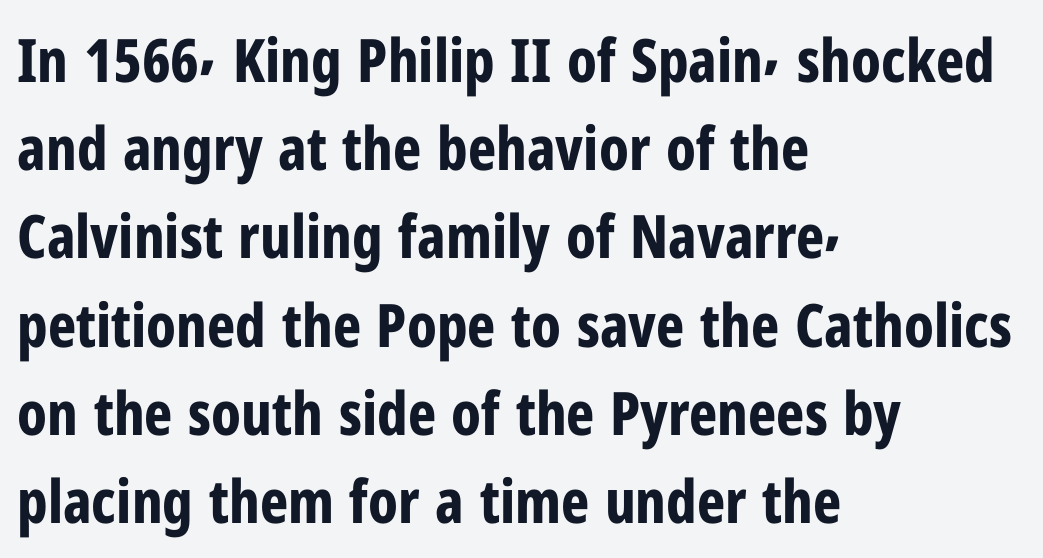
{"serif": "no", "italic": "no", "bold": "yes", "weight": "bold", "width": "condensed", "stroke_contrast": "low", "x_height": "medium", "monospaced": "no", "underline": "no", "align": "left", "line_spacing": "normal", "line_spacing_ratio": 1.47, "letter_spacing": "normal", "letter_spacing_em": 0.0, "glyph_px": 60}
